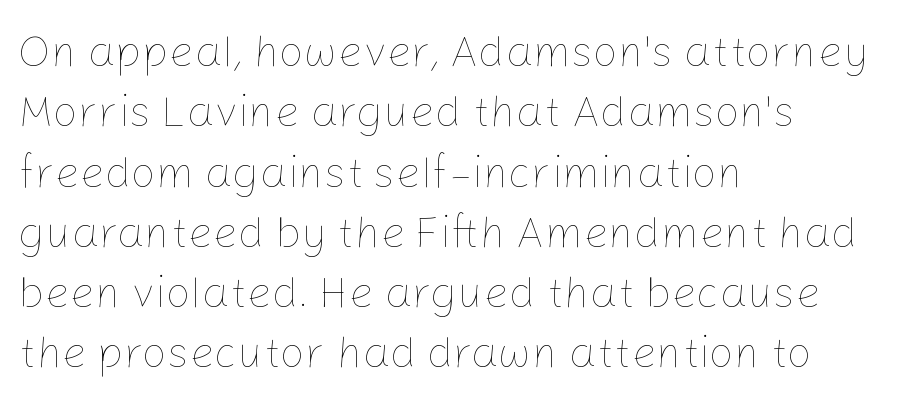
Q: Is the text bold? A: No.
Q: Is the text italic (slanted)? A: No, it is upright.
Q: Is the text underlined? A: No.
Q: How is the paragraph aligned? A: Left-aligned.
Q: Is the spacing between letters normal or unusually wide? A: Normal.
Q: Is the spacing between lines tight, normal or loose? A: Normal.
Q: Width (condensed, normal, or wide)? A: Normal.
Q: Stroke contrast? A: Low.
Q: x-height? A: Medium.
Q: Monospaced? A: No.
